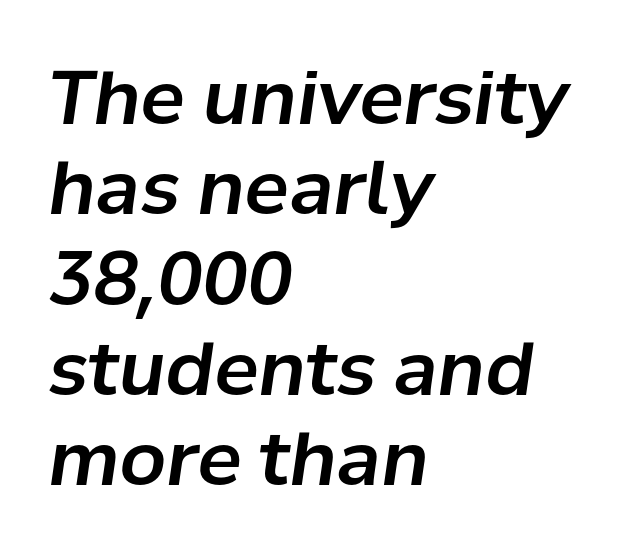
The image shows 74 px text type, italic (leaning right); set left-aligned, line spacing 1.22x, normal letter spacing, not underlined; low stroke contrast and a medium x-height.
